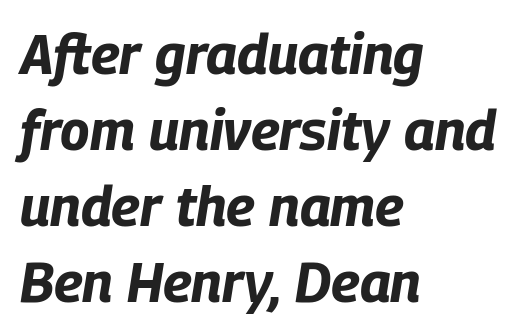
{"italic": "yes", "lean": "right", "slant_degrees": 9, "bold": "yes", "weight": "bold", "width": "condensed", "stroke_contrast": "low", "x_height": "large", "monospaced": "no", "underline": "no", "align": "left", "line_spacing": "normal", "line_spacing_ratio": 1.38, "letter_spacing": "normal", "letter_spacing_em": 0.0, "glyph_px": 55}
